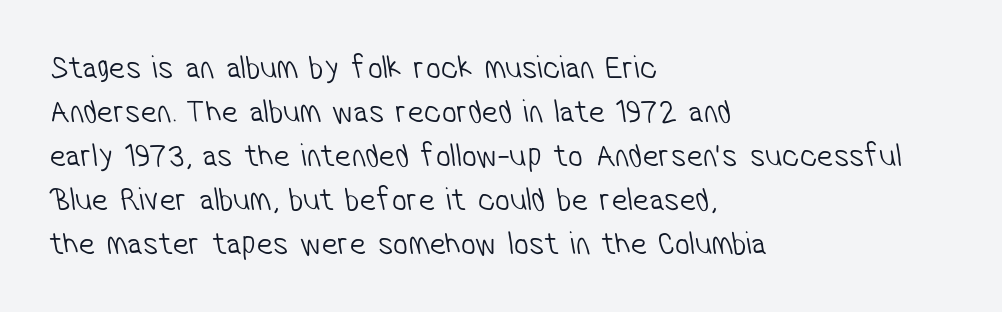
The image shows 33 px light, condensed sans-serif type; set left-aligned, normal line spacing (1.33x), normal letter spacing, not underlined; low stroke contrast and a medium x-height.
